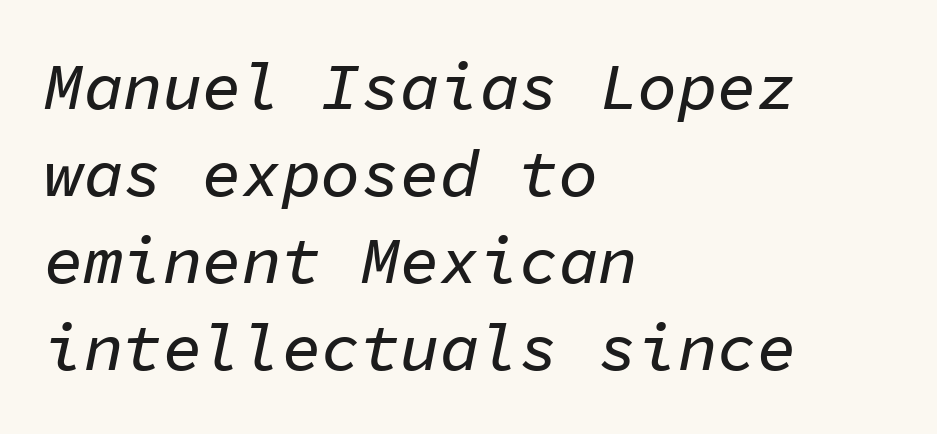
The image shows 66 px text type, italic (leaning right), monospaced; set left-aligned, normal line spacing (1.32x), normal letter spacing, not underlined; low stroke contrast and a medium x-height.
